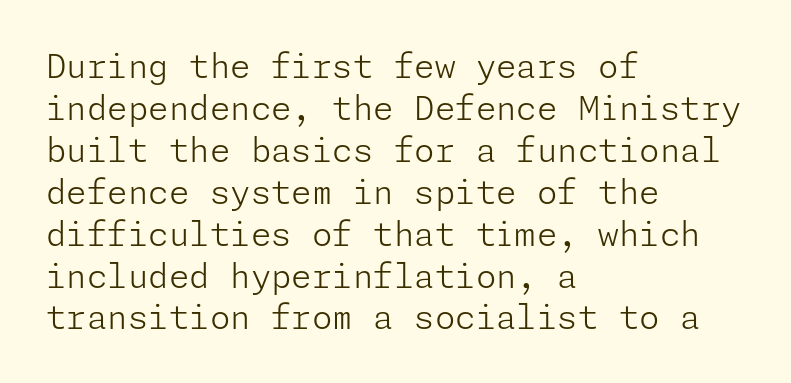
Any mark beneath the type? The region is blank. Compared with typical body copy, the letter spacing here is the same. These lines are composed in type without serifs. These lines sit exactly where default settings would place them.
